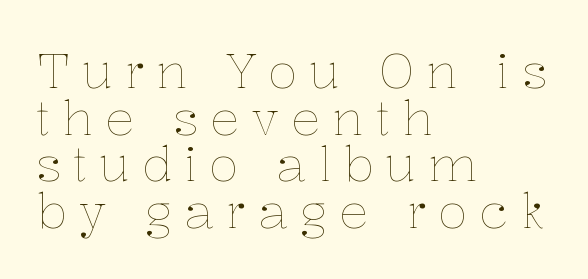
The image shows 49 px thin type, upright; set left-aligned, tight line spacing (0.95x), unusually wide letter spacing (+0.24 em), not underlined; low stroke contrast and a medium x-height.
